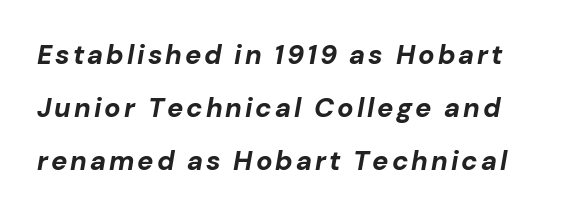
If you measured baseline to baseline, you'd find a long distance. Compared with ordinary roman type, these characters are visibly tilted. The rendering uses a bold face; every stroke is thick and dark. Check under the words: just untouched page.
